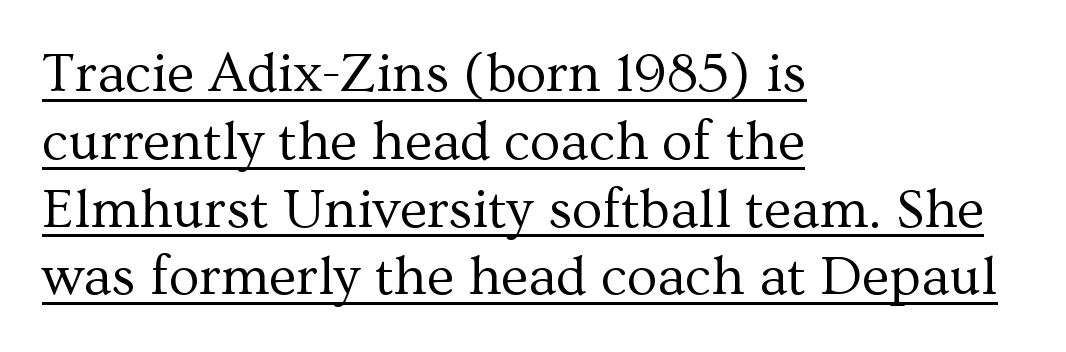
Q: Is the text bold? A: No.
Q: Is the text italic (slanted)? A: No, it is upright.
Q: Is the typeface a serif or a sans-serif typeface? A: Serif.
Q: Is the text underlined? A: Yes.
Q: How is the paragraph aligned? A: Left-aligned.
Q: Is the spacing between letters normal or unusually wide? A: Normal.
Q: Width (condensed, normal, or wide)? A: Normal.
Q: Stroke contrast? A: Medium.
Q: x-height? A: Medium.
Q: Monospaced? A: No.
